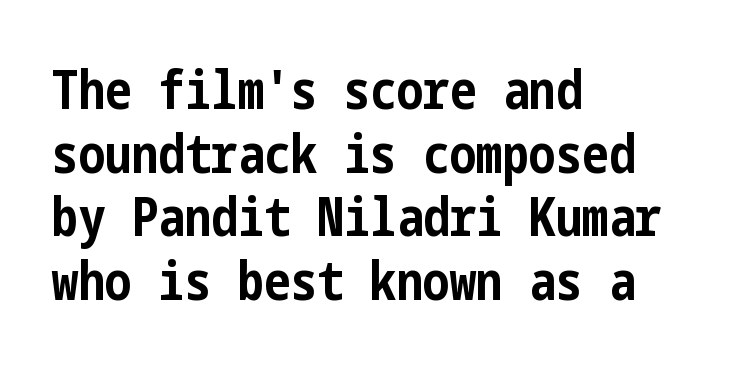
The image shows 53 px bold, condensed sans-serif type, upright; set left-aligned, line spacing 1.2x, normal letter spacing, not underlined; low stroke contrast and a medium x-height.
